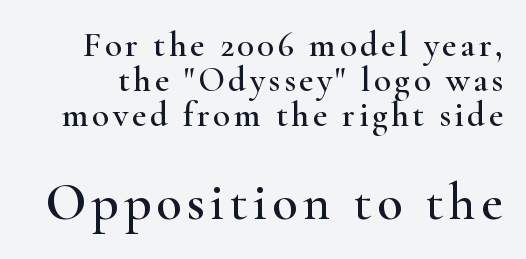
Q: Is the text italic (slanted)? A: No, it is upright.
Q: Is the typeface a serif or a sans-serif typeface? A: Serif.
Q: Is the text underlined? A: No.
Q: Is the spacing between lines tight, normal or loose? A: Tight.
Q: Which block of text is set in a larger size, the first (top) or the second (bottom)? A: The second (bottom) one.
Q: Width (condensed, normal, or wide)? A: Wide.
Q: Stroke contrast? A: High.
Q: x-height? A: Small.
Q: Monospaced? A: No.
